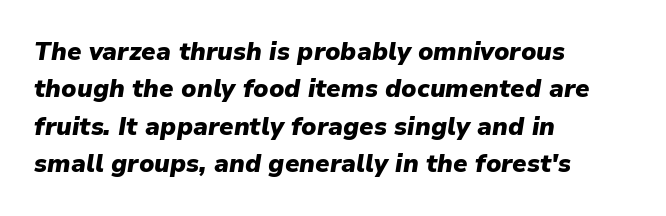
The image shows 25 px bold type, italic (leaning right); set left-aligned, normal line spacing (1.5x), normal letter spacing, not underlined.
